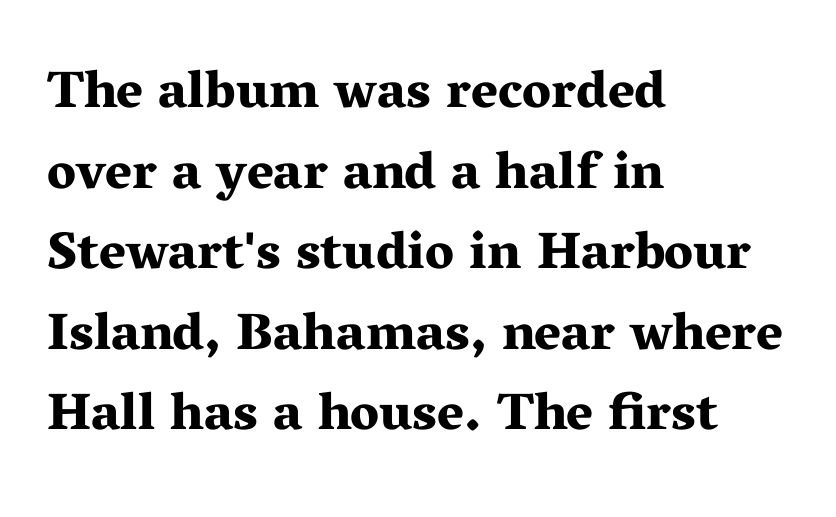
The vertical gap from one line to the next is medium. Weight check: bold — yes, fully. A typesetter would mark this as roman, not italic. The tracking reads as untouched default to a designer's eye. Descenders are the only things crossing below the line.
